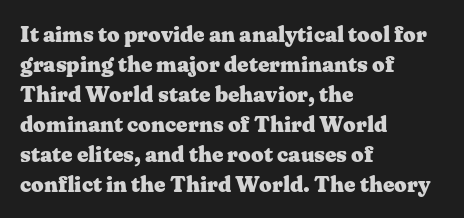
Italic: no, the glyphs are upright roman. Standard letterfit; no display-style spreading of the glyphs. Glance below the letters and you will spot only blank space. Its strokes are broad and dark, the hallmark of bold type.
